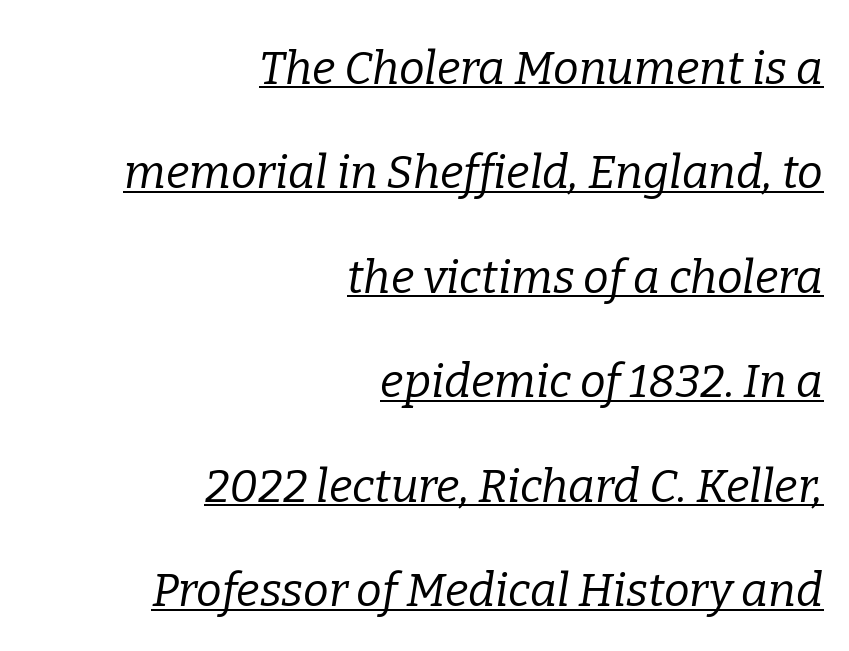
Q: Is the text bold? A: No.
Q: Is the text italic (slanted)? A: Yes, it leans right by about 9 degrees.
Q: Is the typeface a serif or a sans-serif typeface? A: Serif.
Q: Is the text underlined? A: Yes.
Q: How is the paragraph aligned? A: Right-aligned.
Q: Is the spacing between letters normal or unusually wide? A: Normal.
Q: Is the spacing between lines tight, normal or loose? A: Loose.
Q: Width (condensed, normal, or wide)? A: Normal.
Q: Stroke contrast? A: Low.
Q: x-height? A: Medium.
Q: Monospaced? A: No.
